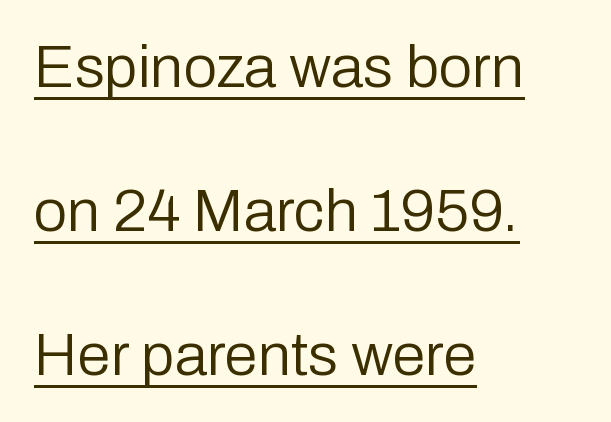
The image shows 60 px regular-weight sans-serif type, upright; set left-aligned, loose line spacing (2.4x), normal letter spacing, underlined; low stroke contrast and a medium x-height.
